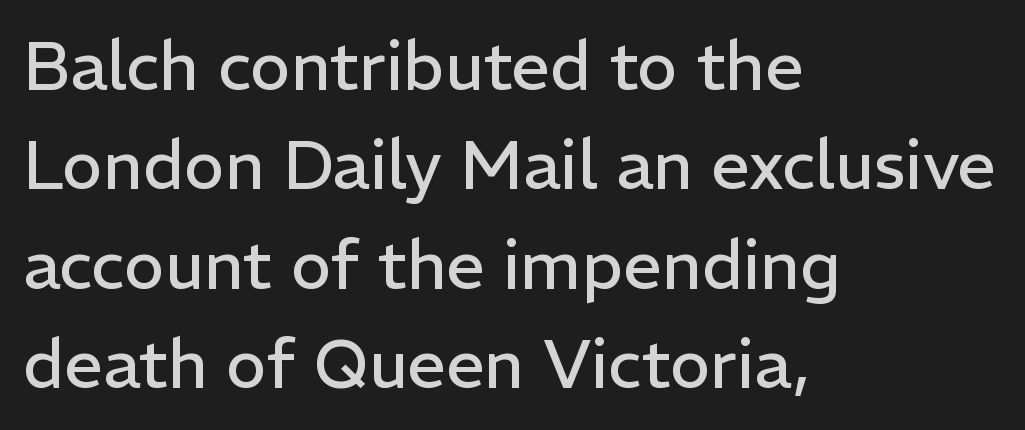
Is the block centered? No — it sits flush against the left margin. A typesetter would call this proportional, since set widths differ per character. Horizontal bands of white between lines are of average thickness. Stem width sits at or under what a default text font uses.
